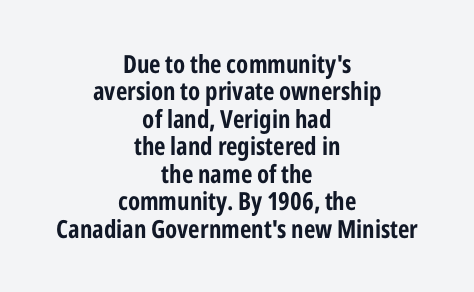
Q: Is the text italic (slanted)? A: No, it is upright.
Q: Is the text underlined? A: No.
Q: How is the paragraph aligned? A: Centered.
Q: Is the spacing between letters normal or unusually wide? A: Normal.
Q: Is the spacing between lines tight, normal or loose? A: Tight.
